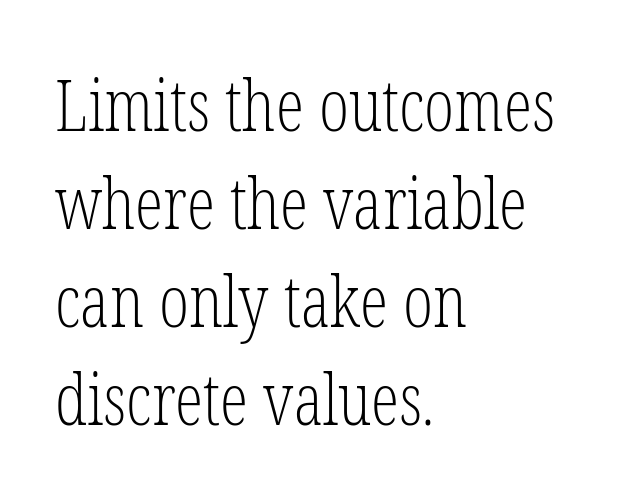
The image shows 71 px light, condensed serif type, upright; set left-aligned, normal line spacing (1.38x), normal letter spacing, not underlined; low stroke contrast and a medium x-height.
